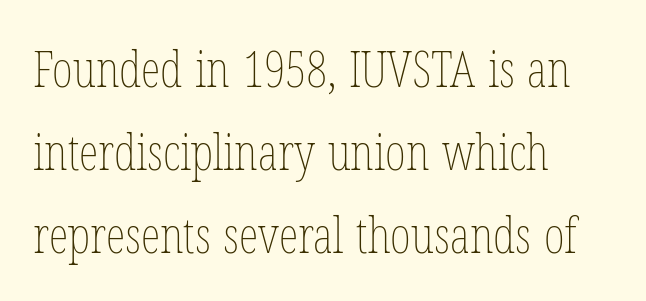
{"italic": "no", "bold": "no", "weight": "thin", "width": "condensed", "stroke_contrast": "low", "x_height": "medium", "monospaced": "no", "underline": "no", "align": "left", "line_spacing": "normal", "line_spacing_ratio": 1.66, "letter_spacing": "normal", "letter_spacing_em": 0.0, "glyph_px": 50}
